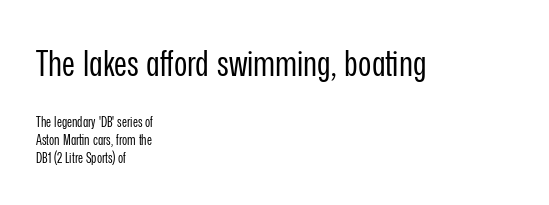
{"serif": "no", "italic": "no", "bold": "no", "weight": "regular", "width": "condensed", "stroke_contrast": "low", "x_height": "medium", "monospaced": "no", "underline": "no", "align": "left", "line_spacing": "normal", "line_spacing_ratio": 1.29, "letter_spacing": "normal", "letter_spacing_em": 0.0, "larger_block": "first", "size_ratio": 2.57, "glyph_px": 36}
